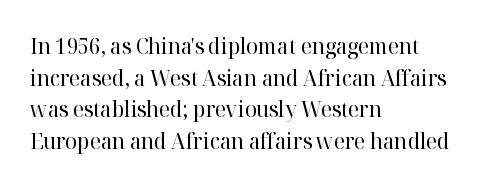
Ordinary non-slanted type is in use. Whoever set this chose a conventional vertical rhythm. Nothing unusual about the tracking: characters are spaced as the font intends. Every row of glyphs begins at an identical x-position on the left.
